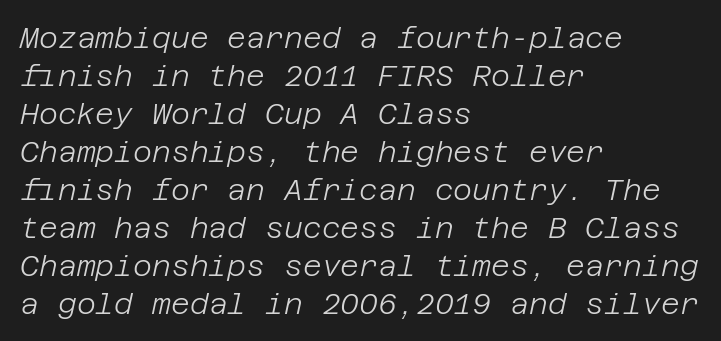
Compared with typical body copy, the letter spacing here is the same. Nothing heavy about these letters — not bold at all. This block has exactly the height ordinary leading produces. Words float on clear page, feet unadorned.
